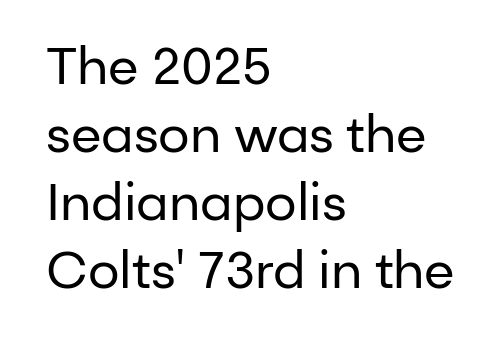
{"serif": "no", "italic": "no", "bold": "no", "weight": "regular", "width": "normal", "stroke_contrast": "low", "x_height": "medium", "monospaced": "no", "underline": "no", "align": "left", "line_spacing": "normal", "line_spacing_ratio": 1.36, "letter_spacing": "normal", "letter_spacing_em": 0.0, "glyph_px": 50}
